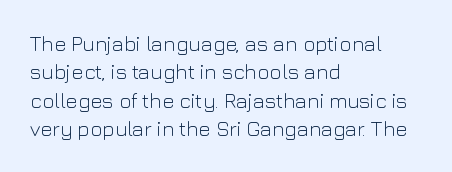
The image shows 21 px text type, upright; set left-aligned, normal line spacing (1.35x), normal letter spacing, not underlined.
